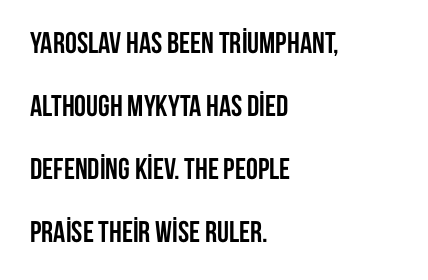
The image shows 30 px semibold, condensed sans-serif type, upright; set left-aligned, loose line spacing (2.1x), normal letter spacing, not underlined; low stroke contrast and a large x-height.
